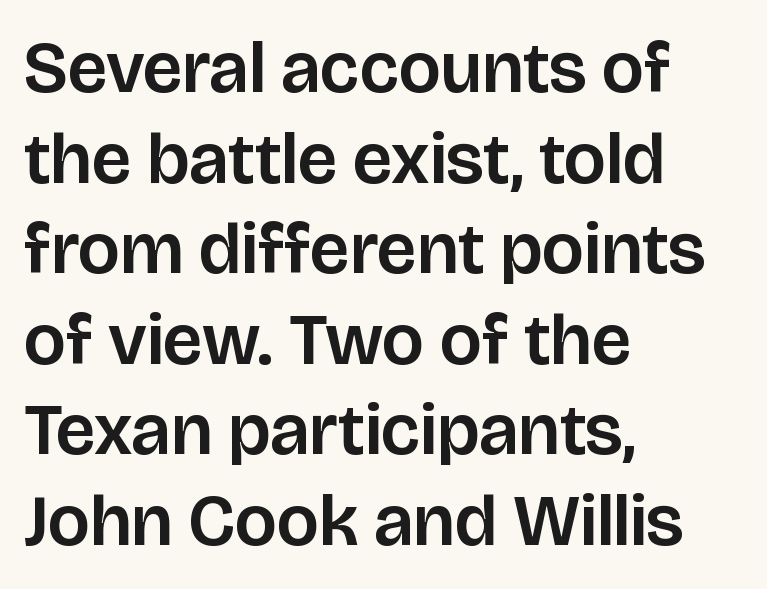
The image shows 73 px sans-serif type, upright; set left-aligned, line spacing 1.24x, normal letter spacing, not underlined; low stroke contrast and a large x-height.
